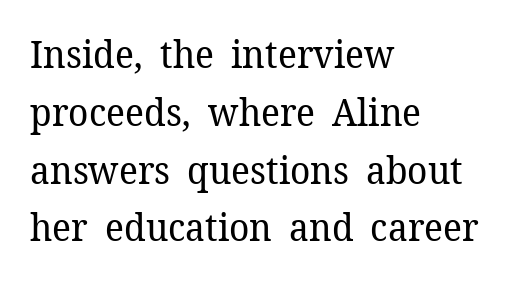
{"serif": "yes", "italic": "no", "bold": "no", "weight": "regular", "width": "normal", "stroke_contrast": "low", "x_height": "medium", "monospaced": "no", "underline": "no", "align": "left", "line_spacing": "normal", "line_spacing_ratio": 1.52, "letter_spacing": "normal", "letter_spacing_em": 0.0, "glyph_px": 38}
